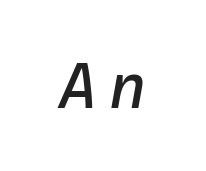
The image shows 64 px text type, italic (leaning right), monospaced; set unusually wide letter spacing (+0.2 em), not underlined; low stroke contrast and a medium x-height.
